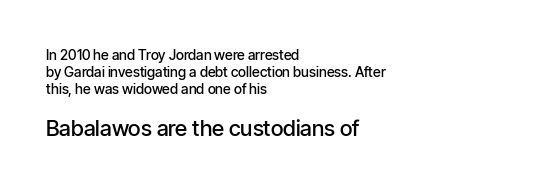
The glyphs have the mass of a demibold cut, below bold. This sample uses an upright cut, with every glyph sitting square on the baseline. Line beginnings align vertically; line endings do not. The designer gave the closing block more size than the opening block. Look at the tracking — it's just the regular setting, nothing added. Lines of text with bare space underneath.
